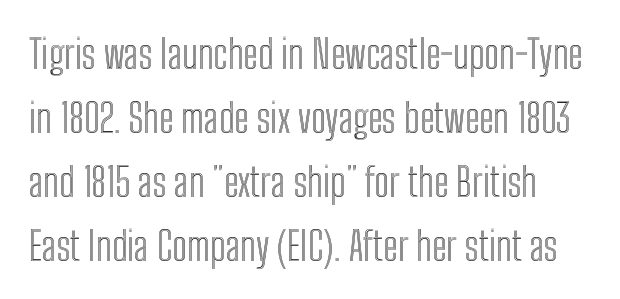
{"italic": "no", "width": "condensed", "x_height": "medium", "monospaced": "no", "underline": "no", "line_spacing": "normal", "line_spacing_ratio": 1.6, "letter_spacing": "normal", "letter_spacing_em": 0.0, "glyph_px": 40}
